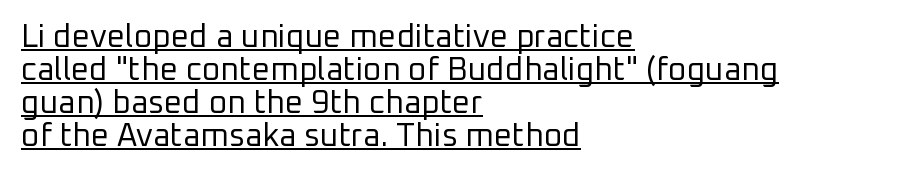
Q: Is the text bold? A: No.
Q: Is the text italic (slanted)? A: No, it is upright.
Q: Is the typeface a serif or a sans-serif typeface? A: Sans-serif.
Q: Is the text underlined? A: Yes.
Q: How is the paragraph aligned? A: Left-aligned.
Q: Is the spacing between letters normal or unusually wide? A: Normal.
Q: Is the spacing between lines tight, normal or loose? A: Tight.
Q: Width (condensed, normal, or wide)? A: Normal.
Q: Stroke contrast? A: Low.
Q: x-height? A: Medium.
Q: Monospaced? A: No.
